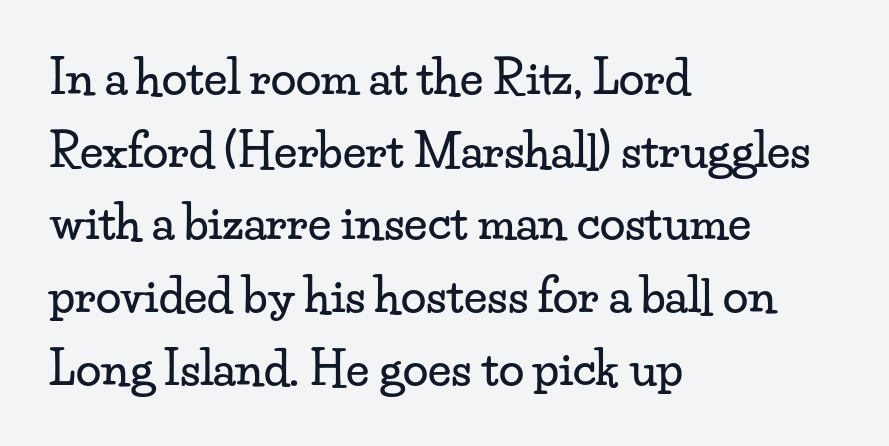
The space between consecutive lines is moderate. Each letter keeps its own natural width here, so spacing adapts to shape. The rendering keeps characters at their native spacing. The face used here is seriffed, in the tradition of book romans. No italicization has been applied; the sample stays upright. In CSS terms this would be text-align: left.
